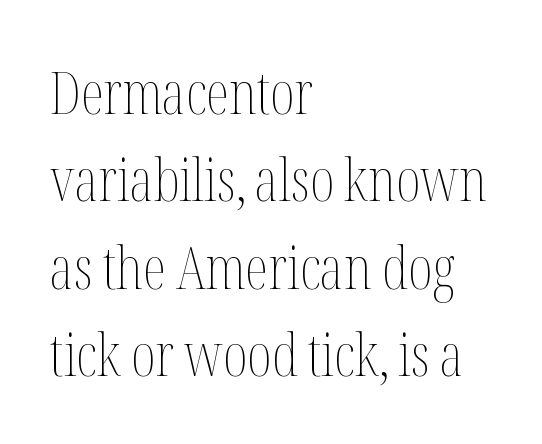
What's the leading like? Ordinary, nothing unusual. How are the letters spaced? Ordinarily, with no added tracking. Descender tails drop into unmarked territory. Looks like regular typesetting: each glyph gets only the width it needs. Italic: no, the glyphs are upright roman.
